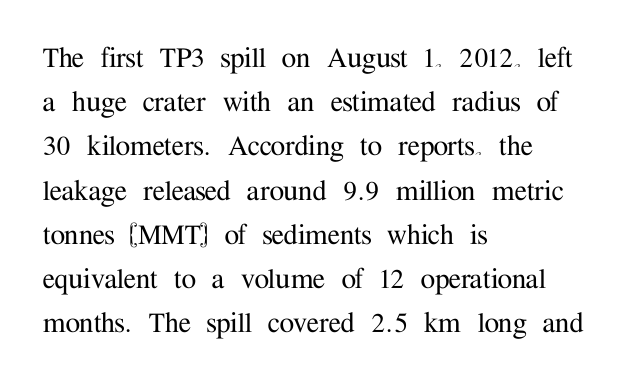
Q: Is the text italic (slanted)? A: No, it is upright.
Q: Is the typeface a serif or a sans-serif typeface? A: Serif.
Q: Is the text underlined? A: No.
Q: How is the paragraph aligned? A: Left-aligned.
Q: Is the spacing between letters normal or unusually wide? A: Normal.
Q: Is the spacing between lines tight, normal or loose? A: Normal.
Q: Width (condensed, normal, or wide)? A: Normal.
Q: Stroke contrast? A: Medium.
Q: x-height? A: Medium.
Q: Monospaced? A: No.
